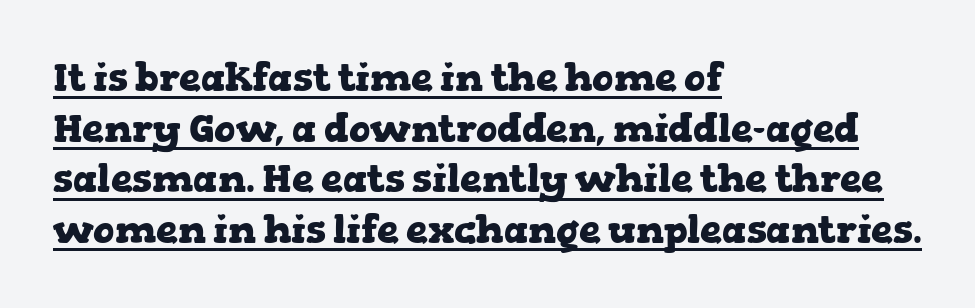
Q: Is the text bold? A: Yes.
Q: Is the text italic (slanted)? A: No, it is upright.
Q: Is the typeface a serif or a sans-serif typeface? A: Serif.
Q: Is the text underlined? A: Yes.
Q: How is the paragraph aligned? A: Left-aligned.
Q: Is the spacing between letters normal or unusually wide? A: Normal.
Q: Is the spacing between lines tight, normal or loose? A: Normal.
Q: Width (condensed, normal, or wide)? A: Wide.
Q: Stroke contrast? A: Low.
Q: x-height? A: Medium.
Q: Monospaced? A: No.
